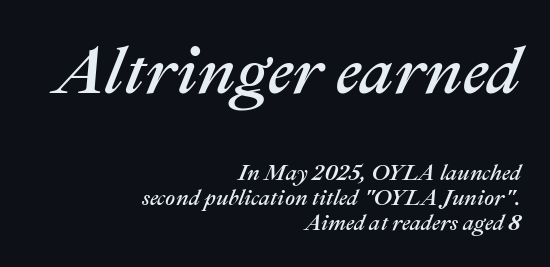
{"italic": "yes", "lean": "right", "slant_degrees": 22, "width": "normal", "stroke_contrast": "medium", "x_height": "medium", "monospaced": "no", "underline": "no", "align": "right", "line_spacing": "tight", "line_spacing_ratio": 1.14, "letter_spacing": "normal", "letter_spacing_em": 0.0, "larger_block": "first", "size_ratio": 3.05, "glyph_px": 67}
